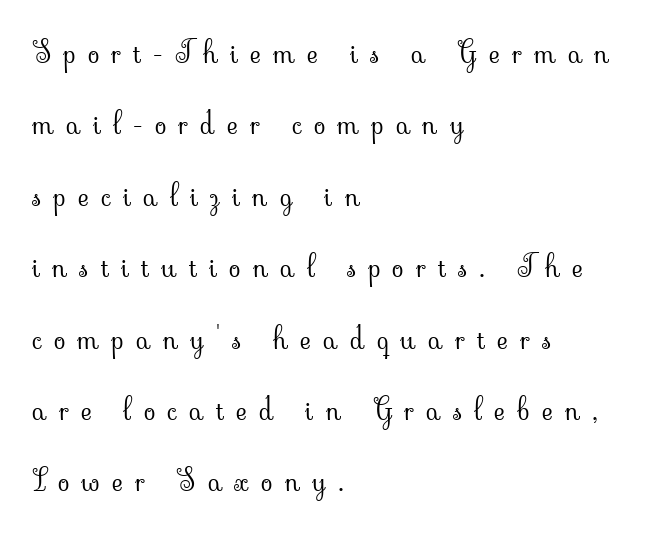
The rendering uses a large line-height, opening up the rows. The glyphs in this specimen are seriffed. The rendering inserts visible extra space after every character. A typesetter would call this proportional, since set widths differ per character. No italicization has been applied; the sample stays upright.
